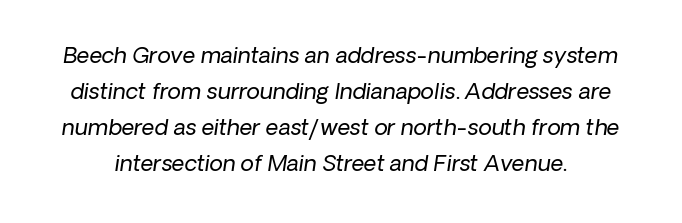
{"italic": "yes", "lean": "right", "slant_degrees": 8, "bold": "no", "underline": "no", "line_spacing": "normal", "line_spacing_ratio": 1.63, "letter_spacing": "normal", "letter_spacing_em": 0.0, "glyph_px": 22}
